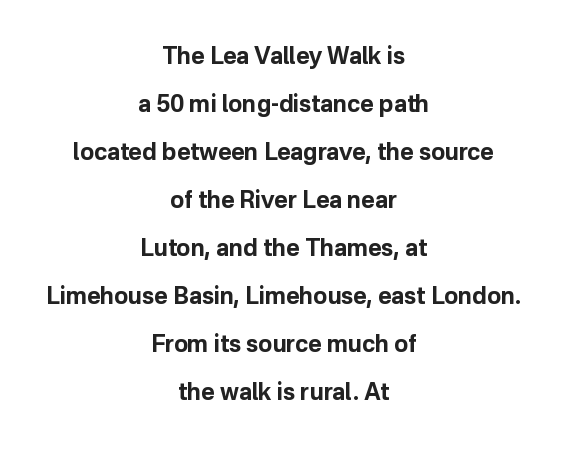
{"italic": "no", "bold": "yes", "underline": "no", "align": "center", "line_spacing": "loose", "line_spacing_ratio": 2.09, "letter_spacing": "normal", "letter_spacing_em": 0.0, "glyph_px": 23}
